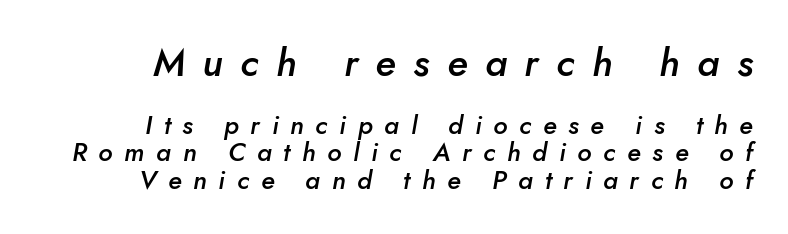
The image shows 39 px semibold type, italic (leaning right); set right-aligned, tight line spacing (1.05x), unusually wide letter spacing (+0.45 em), not underlined; the first (top) block is 1.5x larger; low stroke contrast and a small x-height.
